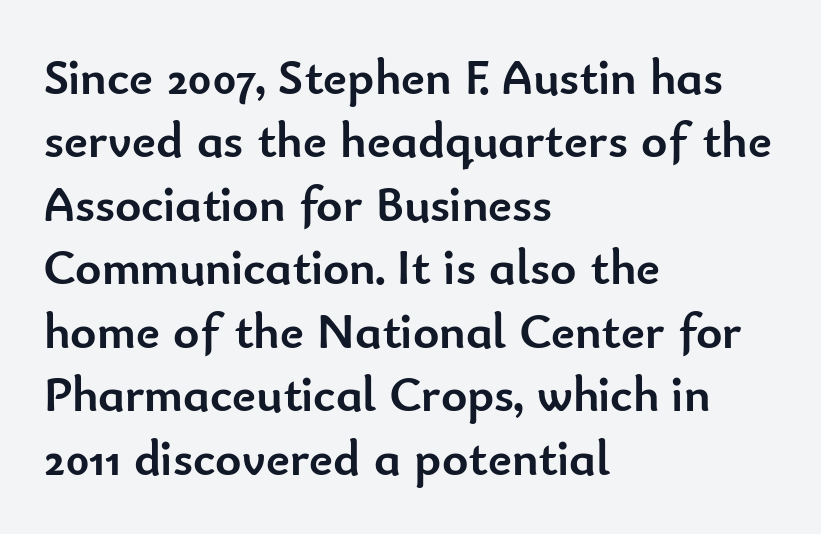
Q: Is the text bold? A: Yes.
Q: Is the text italic (slanted)? A: No, it is upright.
Q: Is the typeface a serif or a sans-serif typeface? A: Sans-serif.
Q: Is the text underlined? A: No.
Q: How is the paragraph aligned? A: Left-aligned.
Q: Is the spacing between letters normal or unusually wide? A: Normal.
Q: Is the spacing between lines tight, normal or loose? A: Normal.
Q: Width (condensed, normal, or wide)? A: Normal.
Q: Stroke contrast? A: Low.
Q: x-height? A: Small.
Q: Monospaced? A: No.
